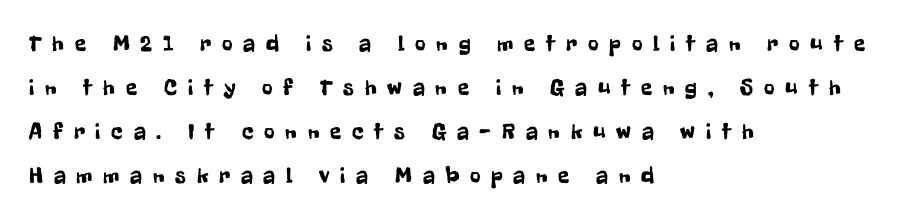
The image shows 23 px text type, upright; set left-aligned, loose line spacing (1.91x), unusually wide letter spacing (+0.47 em), not underlined.
